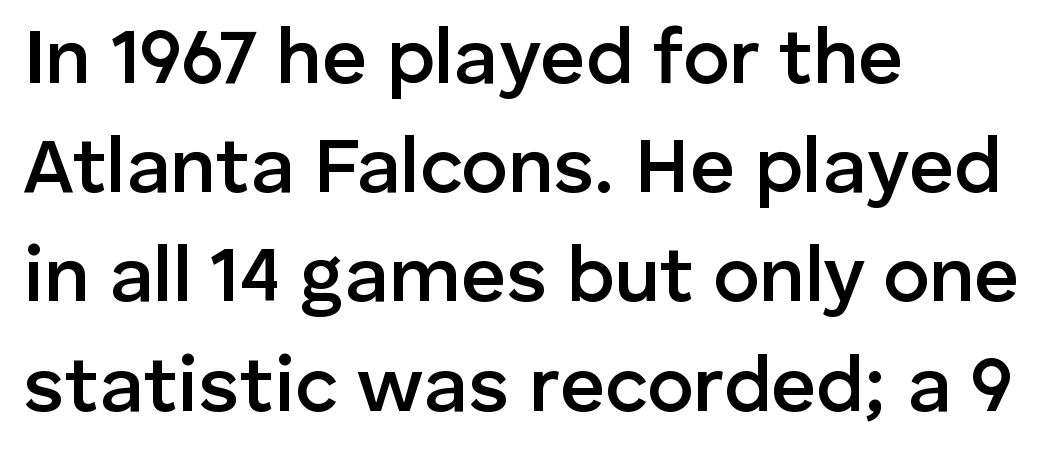
Q: Is the text bold? A: Semi-bold.
Q: Is the text italic (slanted)? A: No, it is upright.
Q: Is the typeface a serif or a sans-serif typeface? A: Sans-serif.
Q: Is the text underlined? A: No.
Q: How is the paragraph aligned? A: Left-aligned.
Q: Is the spacing between letters normal or unusually wide? A: Normal.
Q: Is the spacing between lines tight, normal or loose? A: Normal.
Q: Width (condensed, normal, or wide)? A: Normal.
Q: Stroke contrast? A: Low.
Q: x-height? A: Medium.
Q: Monospaced? A: No.
